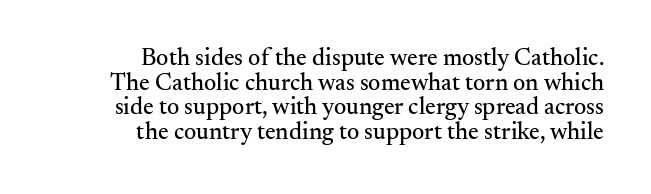
The image shows 24 px text type, upright; set right-aligned, tight line spacing (1.03x), normal letter spacing, not underlined.
